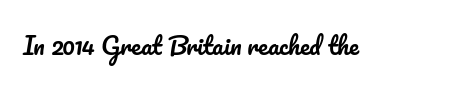
The image shows 24 px text type; set normal letter spacing, not underlined.
